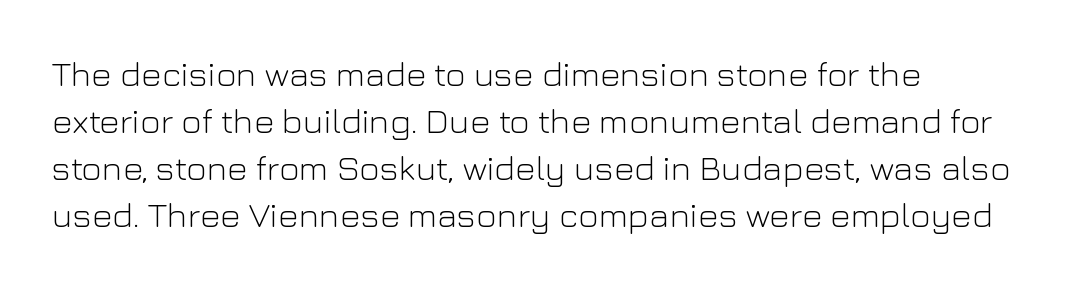
Q: Is the text bold? A: No.
Q: Is the text italic (slanted)? A: No, it is upright.
Q: Is the typeface a serif or a sans-serif typeface? A: Sans-serif.
Q: Is the text underlined? A: No.
Q: How is the paragraph aligned? A: Left-aligned.
Q: Is the spacing between letters normal or unusually wide? A: Normal.
Q: Is the spacing between lines tight, normal or loose? A: Normal.
Q: Width (condensed, normal, or wide)? A: Normal.
Q: Stroke contrast? A: Low.
Q: x-height? A: Medium.
Q: Monospaced? A: No.
